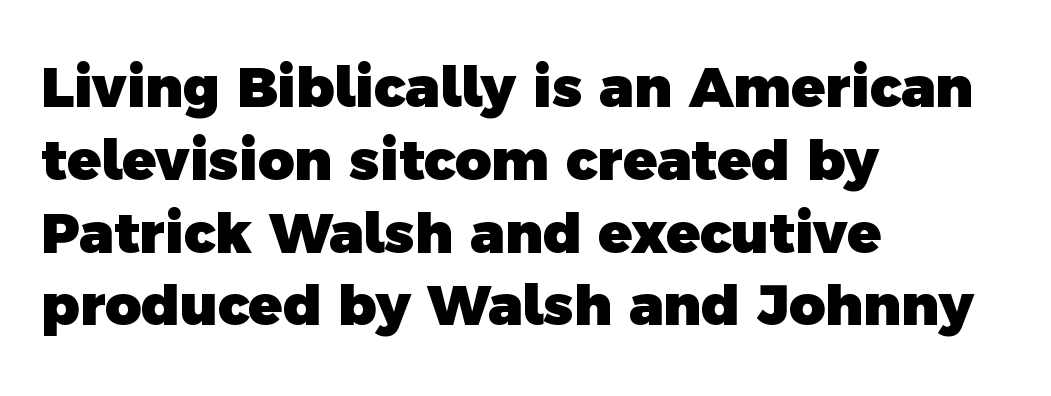
Q: Is the text bold? A: Yes.
Q: Is the typeface a serif or a sans-serif typeface? A: Sans-serif.
Q: Is the text underlined? A: No.
Q: How is the paragraph aligned? A: Left-aligned.
Q: Is the spacing between letters normal or unusually wide? A: Normal.
Q: Is the spacing between lines tight, normal or loose? A: Normal.
Q: Width (condensed, normal, or wide)? A: Normal.
Q: x-height? A: Medium.
Q: Monospaced? A: No.
